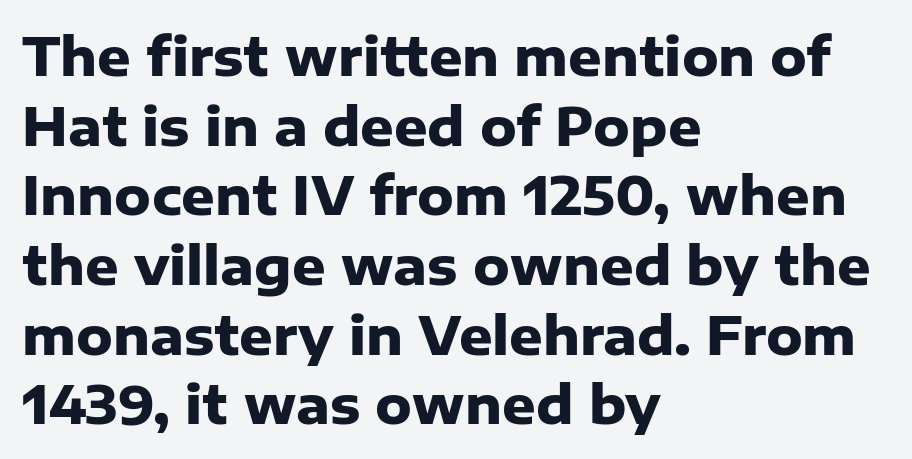
The image shows 52 px heavy sans-serif type, upright; set left-aligned, normal line spacing (1.34x), normal letter spacing, not underlined; low stroke contrast and a medium x-height.
